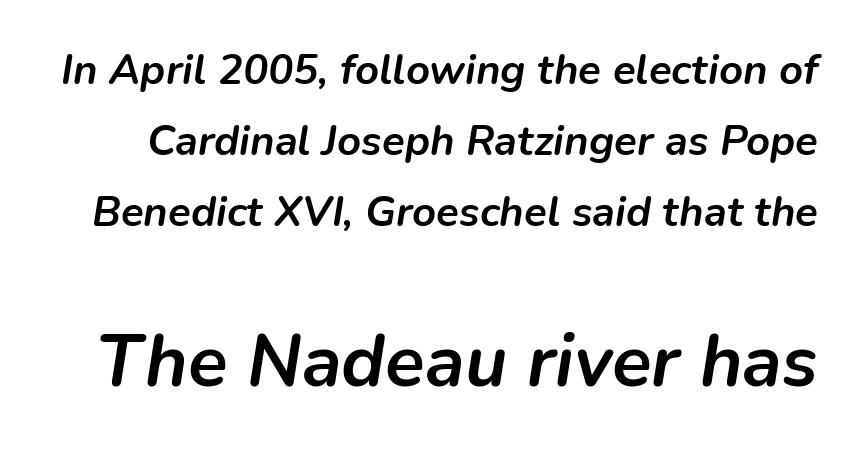
The image shows 73 px semibold type, italic (leaning right); set normal line spacing (1.69x), normal letter spacing, not underlined; the second (bottom) block is 1.74x larger; low stroke contrast and a medium x-height.
